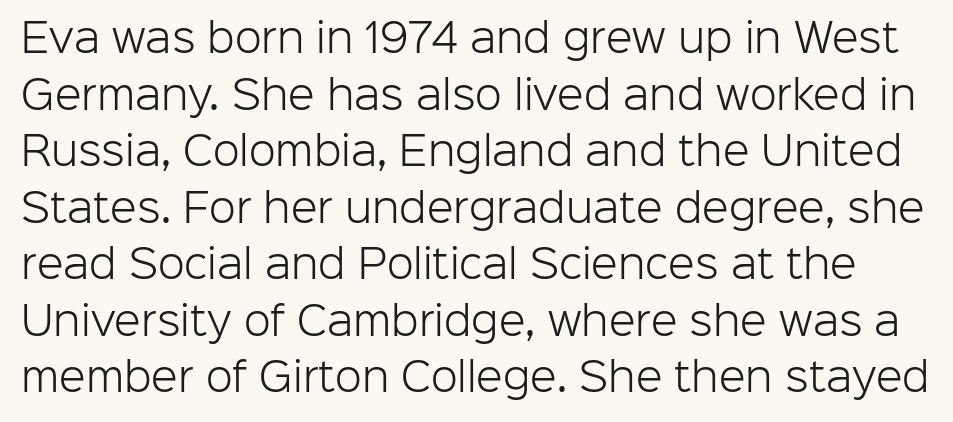
Q: Is the text bold? A: No.
Q: Is the text italic (slanted)? A: No, it is upright.
Q: Is the typeface a serif or a sans-serif typeface? A: Sans-serif.
Q: Is the text underlined? A: No.
Q: Is the spacing between letters normal or unusually wide? A: Normal.
Q: Is the spacing between lines tight, normal or loose? A: Normal.
Q: Width (condensed, normal, or wide)? A: Normal.
Q: Stroke contrast? A: Low.
Q: x-height? A: Medium.
Q: Monospaced? A: No.
